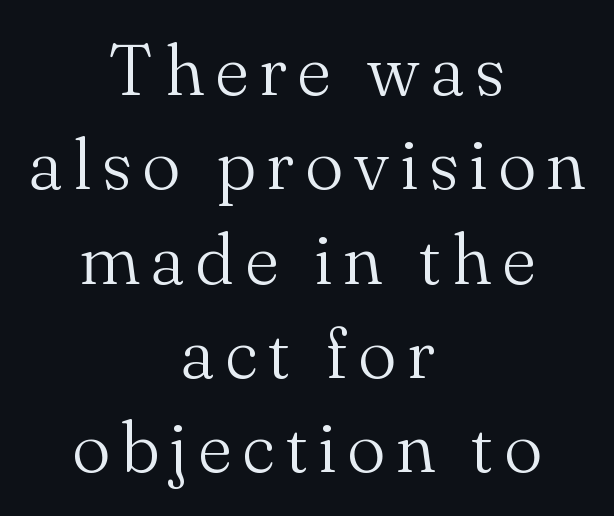
The image shows 72 px light serif type, upright; set centered, normal line spacing (1.31x), not underlined; medium stroke contrast and a small x-height.
